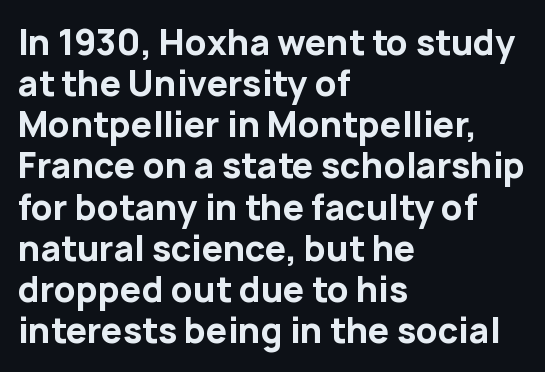
{"serif": "no", "italic": "no", "bold": "yes", "weight": "bold", "width": "normal", "stroke_contrast": "low", "x_height": "medium", "monospaced": "no", "underline": "no", "align": "left", "line_spacing_ratio": 1.21, "letter_spacing": "normal", "letter_spacing_em": 0.0, "glyph_px": 34}
